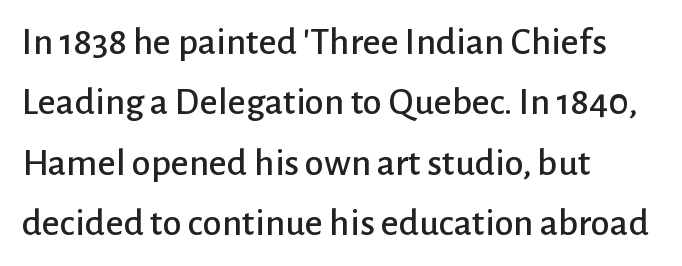
In terms of letterform style, serifs are entirely absent. Regular leading. The string is rendered with underlining switched off. Does the lettering tilt? It doesn't — this is upright. This rendering uses left alignment, leaving the right contour irregular. Proportional: the letters do not fall into vertical columns.
